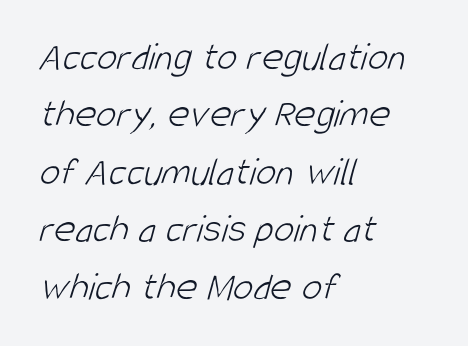
The image shows 41 px light, condensed sans-serif type; set left-aligned, normal line spacing (1.4x), normal letter spacing, not underlined; low stroke contrast and a large x-height.
